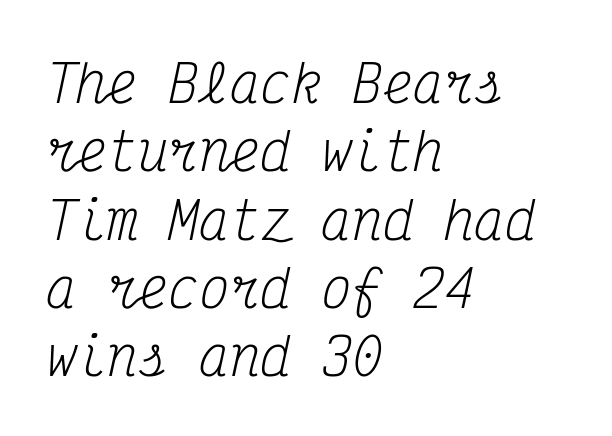
The passage shown is typeset with a serif family. An italicized treatment has been applied to the whole sample. Each new line begins a customary step beneath the previous one. Bold? No — there's no thickening of the strokes.
